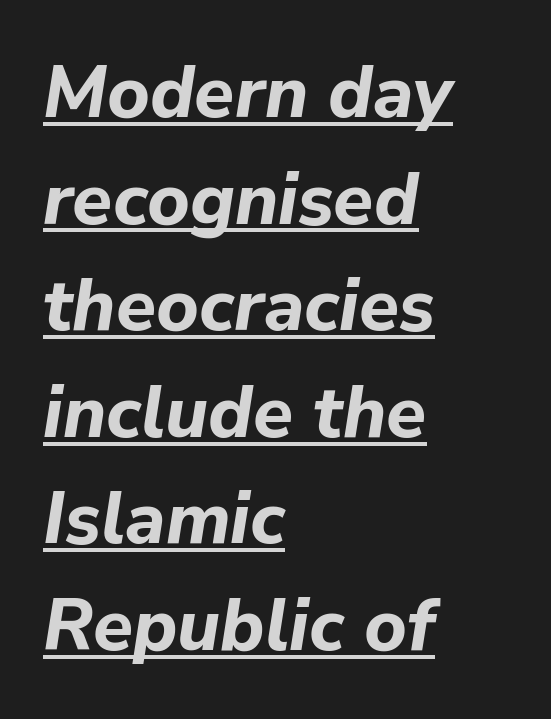
{"italic": "yes", "lean": "right", "slant_degrees": 9, "bold": "yes", "weight": "bold", "width": "normal", "stroke_contrast": "low", "x_height": "medium", "monospaced": "no", "underline": "yes", "align": "left", "line_spacing": "normal", "line_spacing_ratio": 1.46, "letter_spacing": "normal", "letter_spacing_em": 0.0, "glyph_px": 73}
